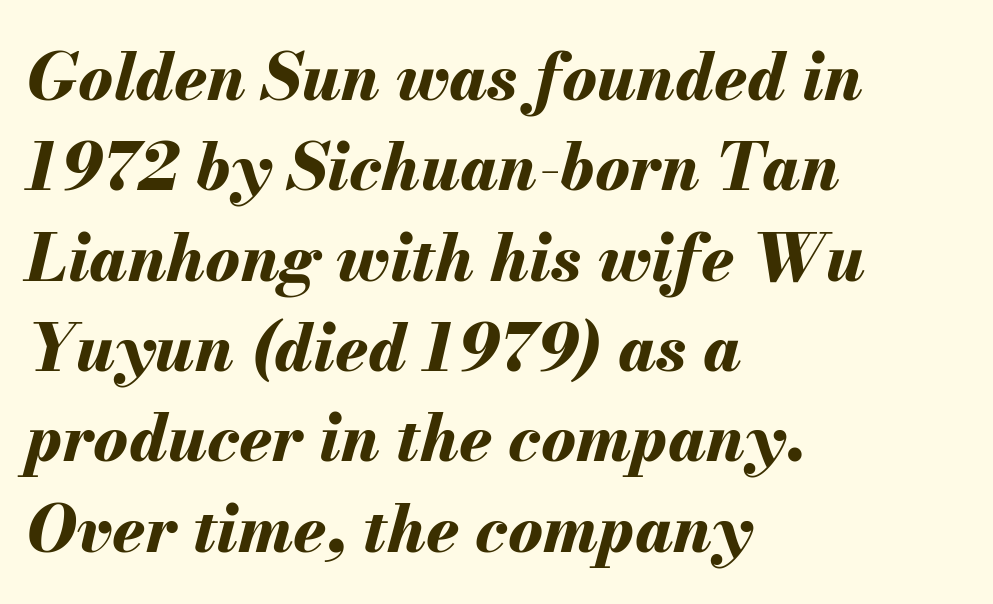
The image shows 65 px bold type, italic (leaning right); set left-aligned, normal line spacing (1.39x), normal letter spacing, not underlined; medium stroke contrast and a small x-height.
